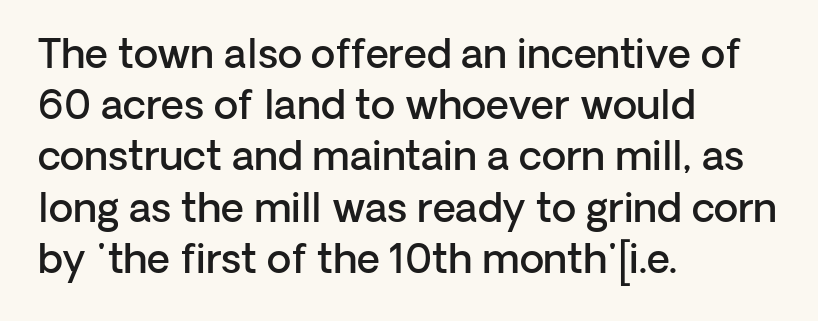
{"serif": "no", "italic": "no", "bold": "semi", "weight": "semibold", "width": "normal", "stroke_contrast": "low", "x_height": "medium", "monospaced": "no", "underline": "no", "align": "left", "line_spacing": "normal", "line_spacing_ratio": 1.28, "letter_spacing": "normal", "letter_spacing_em": 0.0, "glyph_px": 40}
